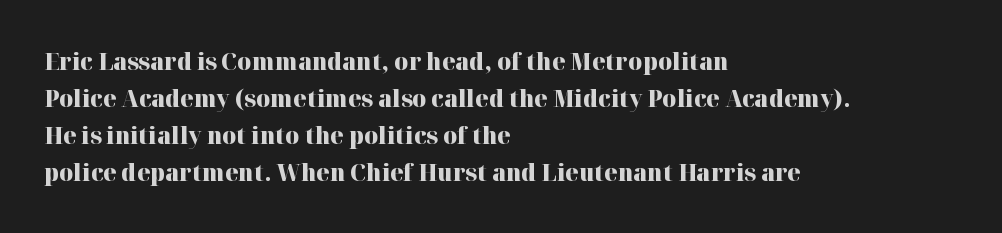
{"italic": "no", "bold": "yes", "underline": "no", "align": "left", "line_spacing": "normal", "line_spacing_ratio": 1.54, "letter_spacing": "normal", "letter_spacing_em": 0.0, "glyph_px": 24}
